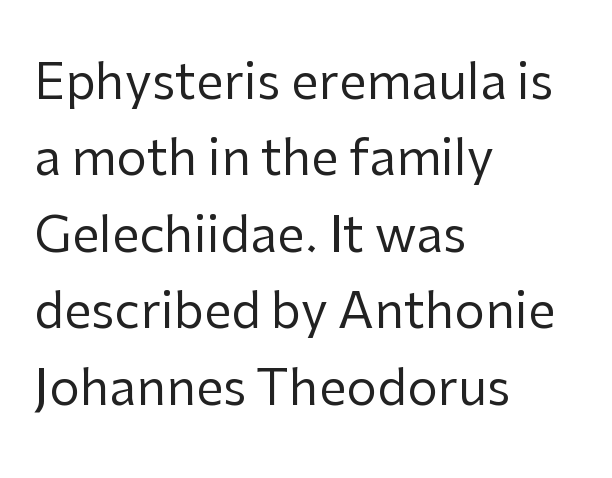
Q: Is the text bold? A: No.
Q: Is the text italic (slanted)? A: No, it is upright.
Q: Is the typeface a serif or a sans-serif typeface? A: Sans-serif.
Q: Is the text underlined? A: No.
Q: How is the paragraph aligned? A: Left-aligned.
Q: Is the spacing between letters normal or unusually wide? A: Normal.
Q: Is the spacing between lines tight, normal or loose? A: Normal.
Q: Width (condensed, normal, or wide)? A: Normal.
Q: Stroke contrast? A: Low.
Q: x-height? A: Medium.
Q: Monospaced? A: No.
